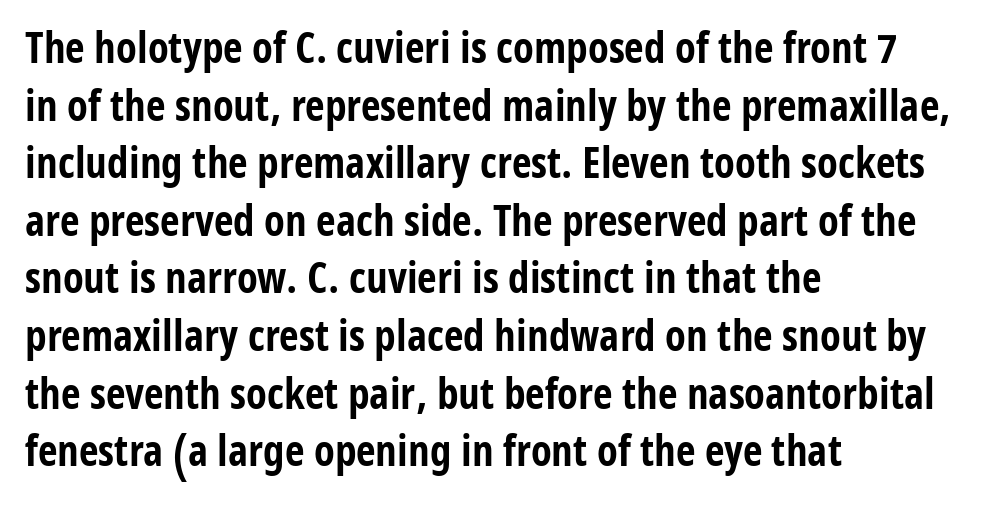
{"serif": "no", "italic": "no", "bold": "yes", "weight": "bold", "width": "condensed", "stroke_contrast": "low", "x_height": "medium", "monospaced": "no", "underline": "no", "align": "left", "line_spacing": "normal", "line_spacing_ratio": 1.34, "letter_spacing": "normal", "letter_spacing_em": 0.0, "glyph_px": 43}
